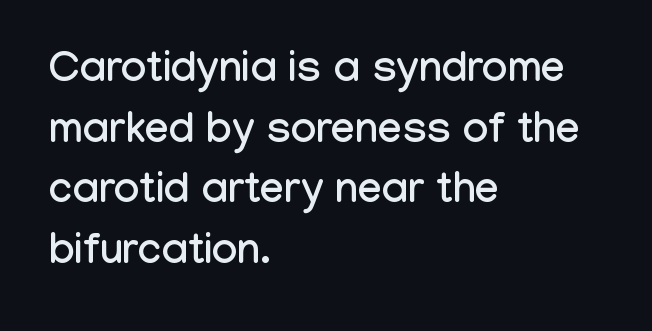
Q: Is the text italic (slanted)? A: No, it is upright.
Q: Is the typeface a serif or a sans-serif typeface? A: Sans-serif.
Q: Is the text underlined? A: No.
Q: How is the paragraph aligned? A: Left-aligned.
Q: Is the spacing between letters normal or unusually wide? A: Normal.
Q: Is the spacing between lines tight, normal or loose? A: Normal.
Q: Width (condensed, normal, or wide)? A: Condensed.
Q: Stroke contrast? A: Low.
Q: x-height? A: Medium.
Q: Monospaced? A: No.
